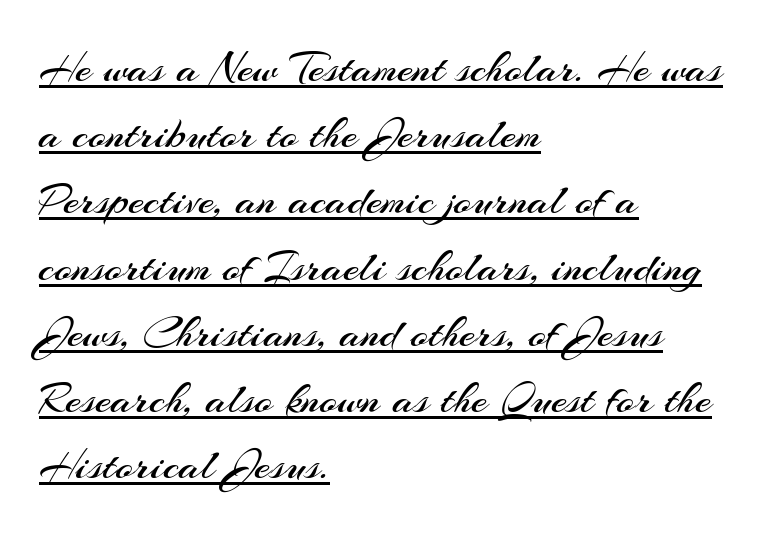
{"serif": "no", "bold": "no", "weight": "regular", "width": "normal", "stroke_contrast": "medium", "x_height": "small", "monospaced": "no", "underline": "yes", "align": "left", "line_spacing": "normal", "line_spacing_ratio": 1.44, "letter_spacing": "normal", "letter_spacing_em": 0.0, "glyph_px": 46}
